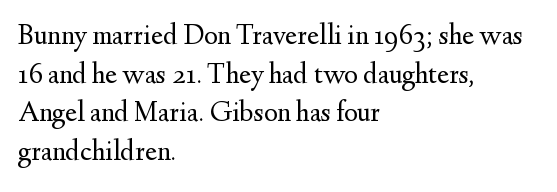
Q: Is the text bold? A: No.
Q: Is the text italic (slanted)? A: No, it is upright.
Q: Is the typeface a serif or a sans-serif typeface? A: Serif.
Q: Is the text underlined? A: No.
Q: How is the paragraph aligned? A: Left-aligned.
Q: Is the spacing between letters normal or unusually wide? A: Normal.
Q: Is the spacing between lines tight, normal or loose? A: Normal.
Q: Width (condensed, normal, or wide)? A: Normal.
Q: Stroke contrast? A: Medium.
Q: x-height? A: Small.
Q: Monospaced? A: No.
